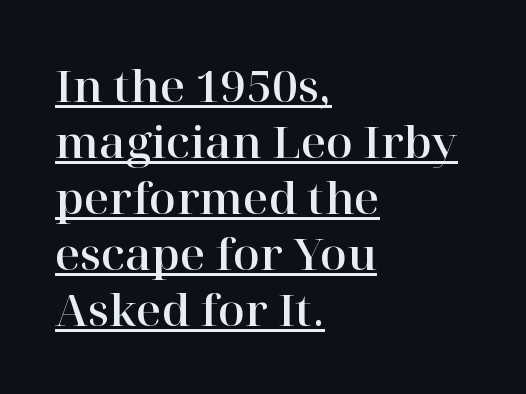
{"serif": "yes", "italic": "no", "width": "normal", "stroke_contrast": "high", "x_height": "medium", "monospaced": "no", "underline": "yes", "align": "left", "line_spacing": "normal", "line_spacing_ratio": 1.27, "letter_spacing": "normal", "letter_spacing_em": 0.0, "glyph_px": 44}
